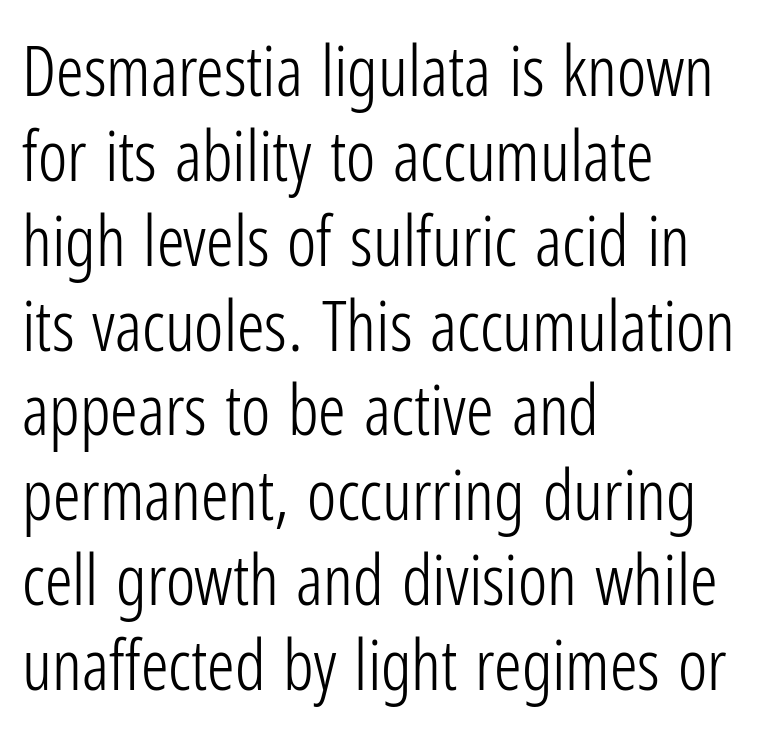
Ordinary non-slanted type is in use. You could call the tracking neutral — neither tight nor loose. Stroke mass is kept to a normal reading level or below. This rendering employs a face without finishing strokes, i.e., a sans-serif.
